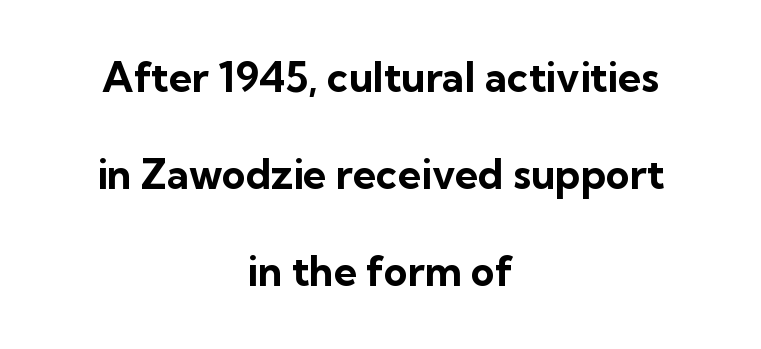
Q: Is the text bold? A: Yes.
Q: Is the text italic (slanted)? A: No, it is upright.
Q: Is the typeface a serif or a sans-serif typeface? A: Sans-serif.
Q: Is the text underlined? A: No.
Q: How is the paragraph aligned? A: Centered.
Q: Is the spacing between letters normal or unusually wide? A: Normal.
Q: Is the spacing between lines tight, normal or loose? A: Loose.
Q: Width (condensed, normal, or wide)? A: Normal.
Q: Stroke contrast? A: Low.
Q: x-height? A: Medium.
Q: Monospaced? A: No.
